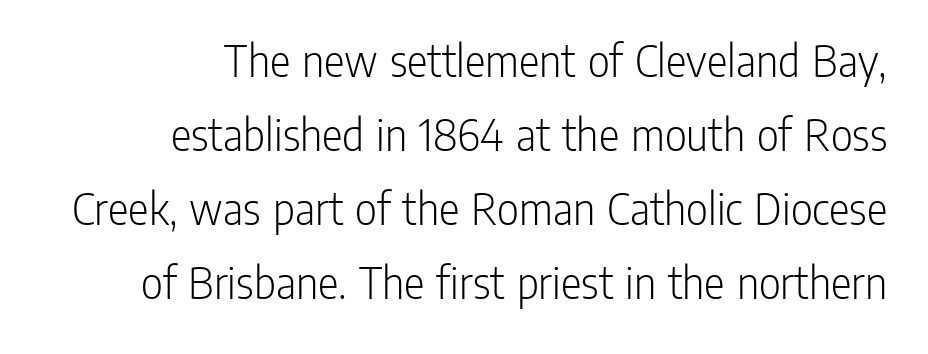
{"serif": "no", "italic": "no", "bold": "no", "weight": "light", "width": "condensed", "stroke_contrast": "low", "x_height": "medium", "monospaced": "no", "underline": "no", "align": "right", "line_spacing": "normal", "line_spacing_ratio": 1.54, "letter_spacing": "normal", "letter_spacing_em": 0.0, "glyph_px": 48}
